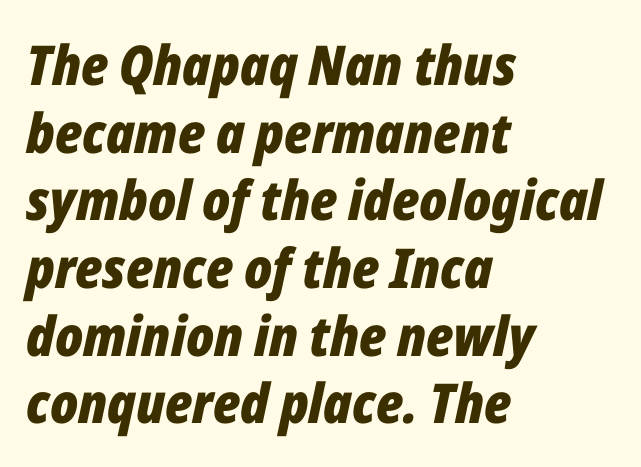
Spacing verdict: proportional, widths tailored to each character. Short note: letters normally spaced. The baseline area is clear. Characters are canted at an angle relative to the baseline's perpendicular. Weight: bold. These lines stack with their left ends in a neat column.
